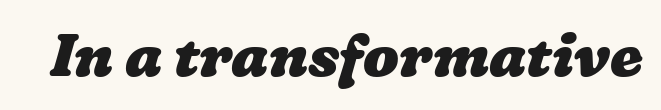
Q: Is the text bold? A: Yes.
Q: Is the text underlined? A: No.
Q: Is the spacing between letters normal or unusually wide? A: Normal.
Q: Width (condensed, normal, or wide)? A: Wide.
Q: Stroke contrast? A: Low.
Q: x-height? A: Medium.
Q: Monospaced? A: No.
